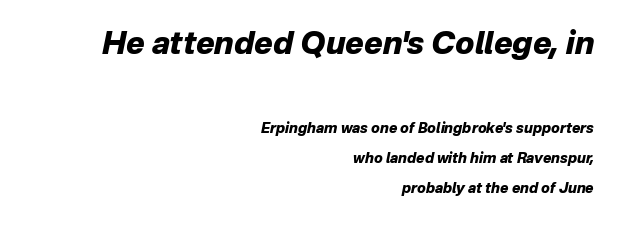
Block one is the big one; block two sits smaller underneath. Letters rest on an invisible, unmarked baseline. Heft: maximum for text — a bold. If you drew a line through each stem, it would be angled. Varying glyph widths throughout — classic text-font behaviour. The type is set solid horizontally, with unmodified tracking.
